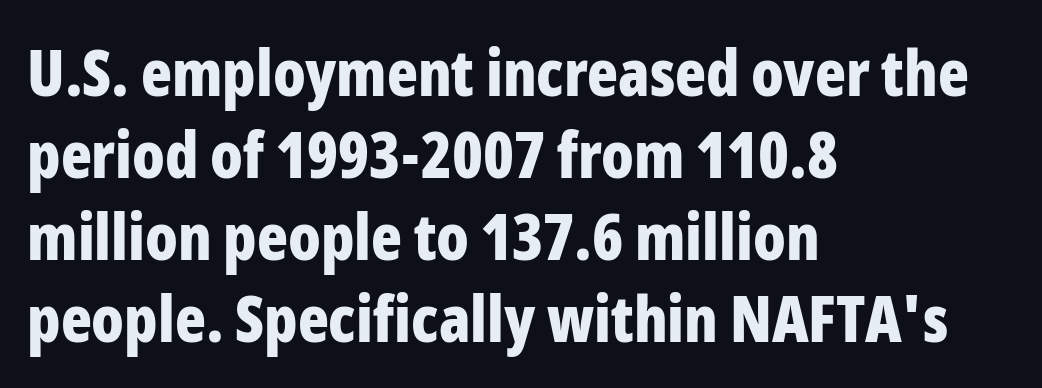
{"serif": "no", "italic": "no", "bold": "yes", "weight": "bold", "width": "condensed", "stroke_contrast": "low", "x_height": "medium", "monospaced": "no", "underline": "no", "align": "left", "line_spacing": "normal", "line_spacing_ratio": 1.28, "letter_spacing": "normal", "letter_spacing_em": 0.0, "glyph_px": 64}
